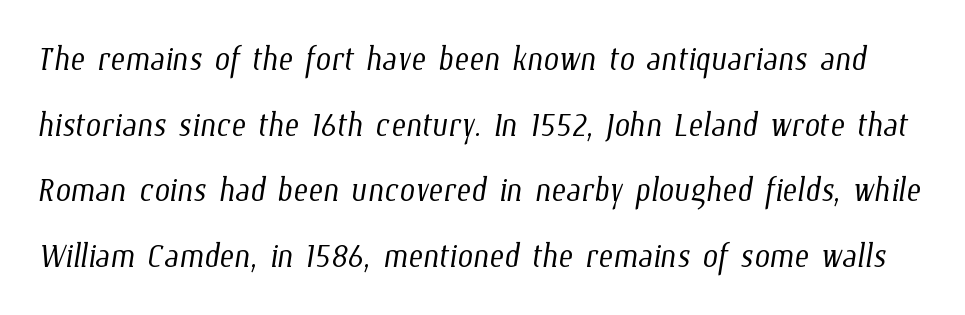
{"bold": "no", "weight": "light", "width": "condensed", "stroke_contrast": "low", "x_height": "medium", "monospaced": "no", "underline": "no", "line_spacing": "normal", "line_spacing_ratio": 1.49, "letter_spacing": "normal", "letter_spacing_em": 0.0, "glyph_px": 44}
